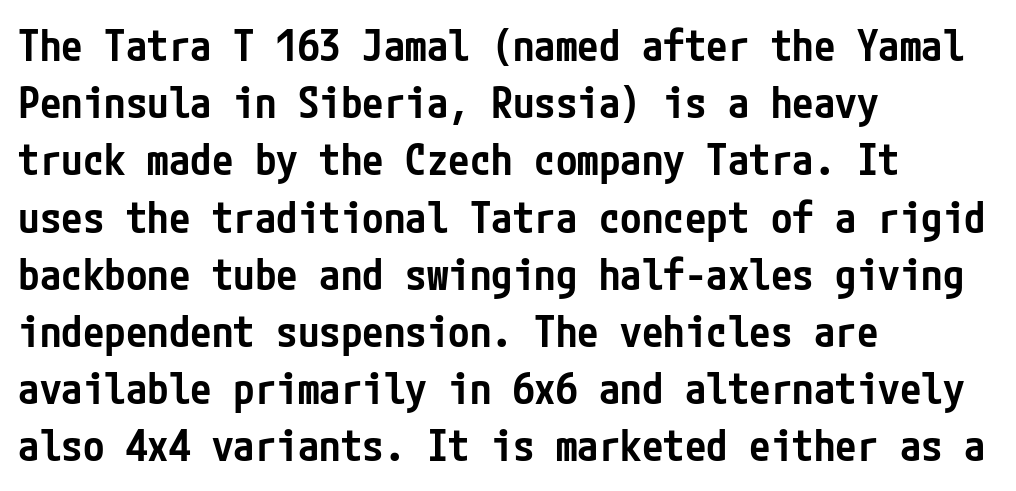
The image shows 43 px semibold, condensed sans-serif type, upright; set left-aligned, normal line spacing (1.33x), normal letter spacing, not underlined; low stroke contrast and a medium x-height.
